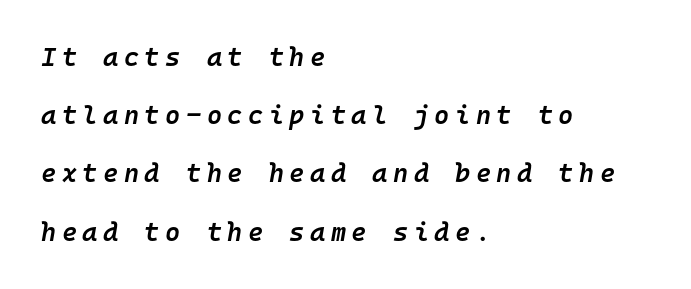
{"italic": "yes", "lean": "right", "slant_degrees": 10, "bold": "semi", "underline": "no", "align": "left", "line_spacing": "loose", "line_spacing_ratio": 2.24, "letter_spacing": "wide", "letter_spacing_em": 0.21, "glyph_px": 26}
